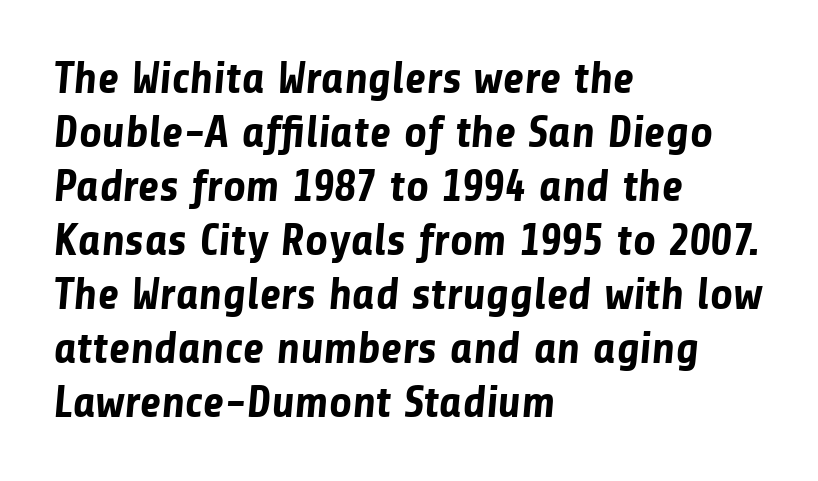
{"serif": "no", "bold": "yes", "weight": "bold", "width": "normal", "stroke_contrast": "low", "x_height": "medium", "monospaced": "no", "underline": "no", "align": "left", "line_spacing_ratio": 1.2, "letter_spacing": "normal", "letter_spacing_em": 0.0, "glyph_px": 45}
